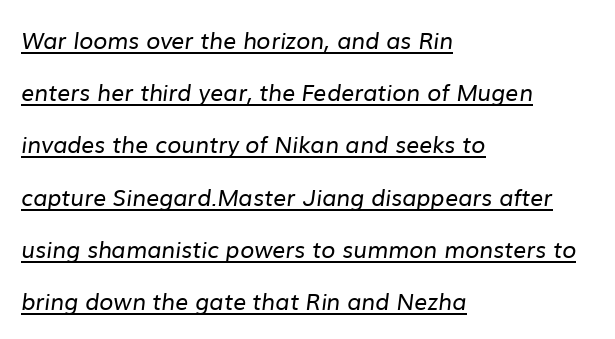
Summary of vertical rhythm: relaxed, with wide interline spacing. The passage is arranged the way most books set body copy — flush left. The horizontal fit of the characters is conventional and even. Caption: lettering with a line underneath. This reads as an unemphasized weight, regular at the heaviest.
